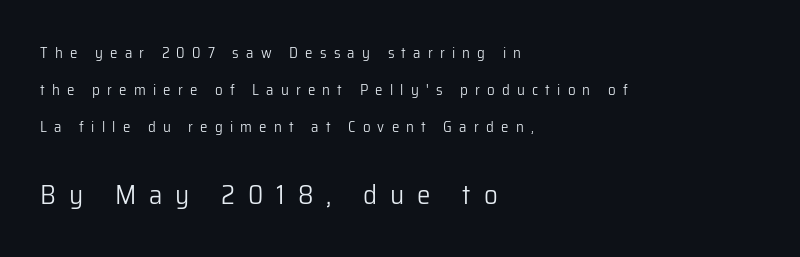
{"italic": "no", "bold": "no", "underline": "no", "align": "left", "line_spacing": "loose", "line_spacing_ratio": 2.48, "letter_spacing": "wide", "letter_spacing_em": 0.48, "larger_block": "second", "size_ratio": 1.8, "glyph_px": 27}
